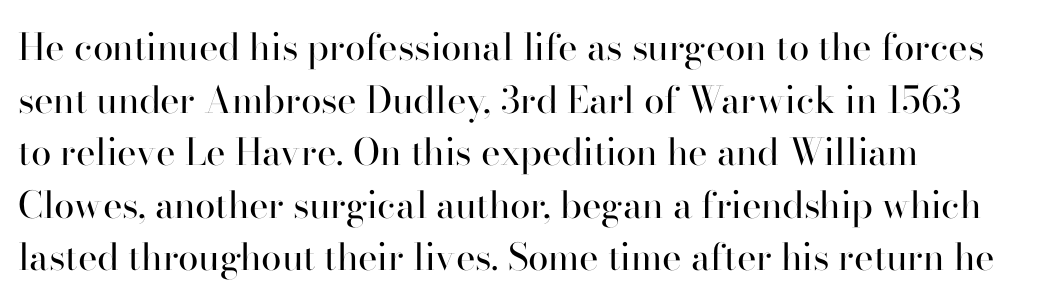
Q: Is the text bold? A: No.
Q: Is the text italic (slanted)? A: No, it is upright.
Q: Is the typeface a serif or a sans-serif typeface? A: Serif.
Q: Is the text underlined? A: No.
Q: How is the paragraph aligned? A: Left-aligned.
Q: Is the spacing between letters normal or unusually wide? A: Normal.
Q: Is the spacing between lines tight, normal or loose? A: Normal.
Q: Width (condensed, normal, or wide)? A: Normal.
Q: Stroke contrast? A: High.
Q: x-height? A: Small.
Q: Monospaced? A: No.
